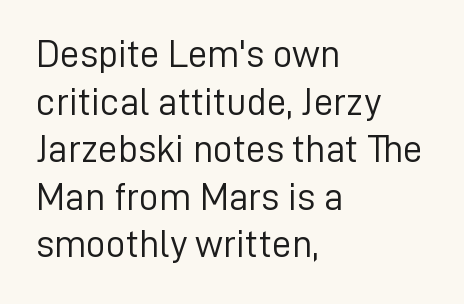
One-word summary of the alignment: left. The rendering uses natural spacing where letterforms have individual widths. Each word holds together tightly as a unit, with standard inter-letter gaps. The space directly below the letters is spotless. When letters stand straight like this, we call the style roman or upright.
